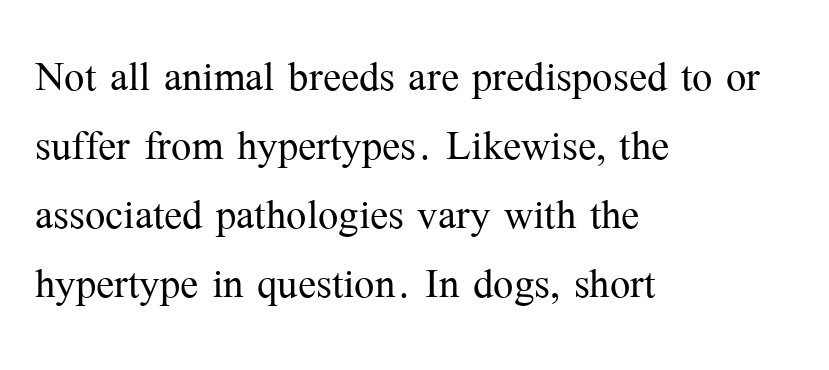
The image shows 54 px light serif type, upright; set left-aligned, normal line spacing (1.28x), normal letter spacing, not underlined; medium stroke contrast and a medium x-height.
